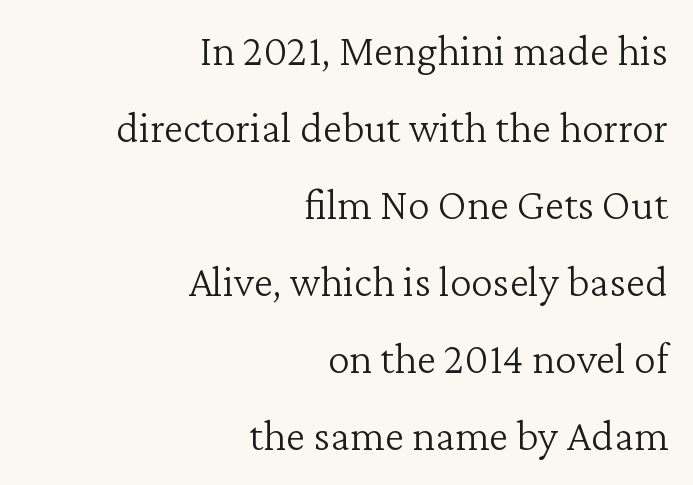
Q: Is the text bold? A: No.
Q: Is the text italic (slanted)? A: No, it is upright.
Q: Is the typeface a serif or a sans-serif typeface? A: Serif.
Q: Is the text underlined? A: No.
Q: How is the paragraph aligned? A: Right-aligned.
Q: Is the spacing between letters normal or unusually wide? A: Normal.
Q: Width (condensed, normal, or wide)? A: Normal.
Q: Stroke contrast? A: Low.
Q: x-height? A: Medium.
Q: Monospaced? A: No.
